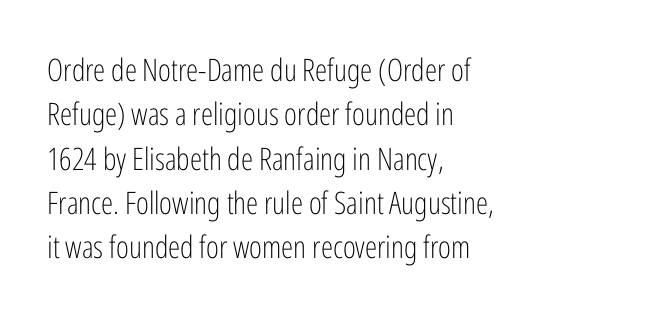
Each letter keeps its own natural width here, so spacing adapts to shape. Look at the bottom of the vertical strokes: they stop flat, with no serifs. Unlike italic type, these characters show no tilt at all. Leading: standard. The strip under each line holds only bare page.
